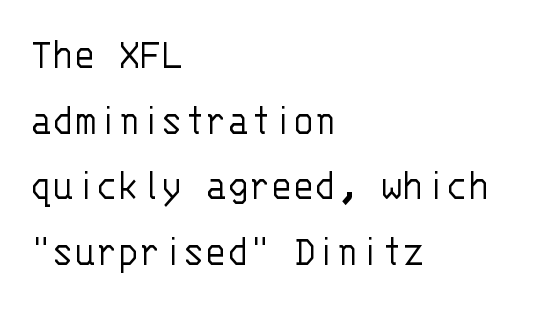
Q: Is the text bold? A: No.
Q: Is the text italic (slanted)? A: No, it is upright.
Q: Is the typeface a serif or a sans-serif typeface? A: Sans-serif.
Q: Is the text underlined? A: No.
Q: How is the paragraph aligned? A: Left-aligned.
Q: Is the spacing between letters normal or unusually wide? A: Normal.
Q: Is the spacing between lines tight, normal or loose? A: Normal.
Q: Width (condensed, normal, or wide)? A: Normal.
Q: Stroke contrast? A: Low.
Q: x-height? A: Large.
Q: Monospaced? A: Yes.
